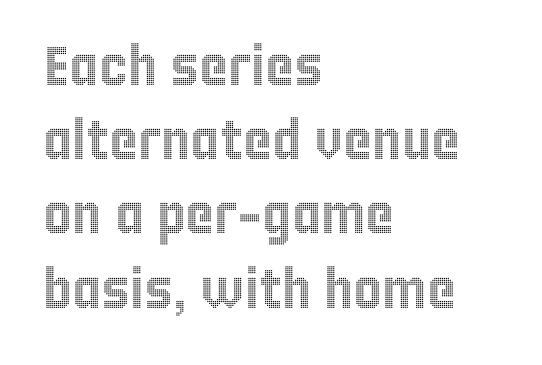
The image shows 55 px condensed type, upright; set left-aligned, normal line spacing (1.35x), normal letter spacing, not underlined; a large x-height.
